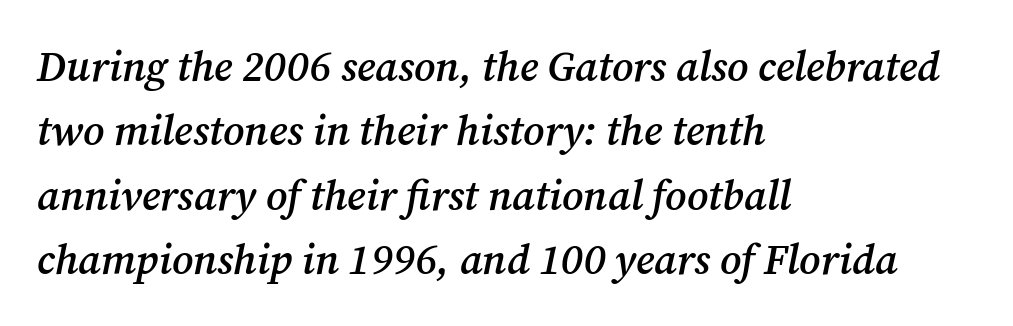
The passage shown leans; its letterforms are oblique. Serifs: yes, visible at the terminals of the letterforms. Standard letterfit; no display-style spreading of the glyphs. The paragraph has a hard left edge and a soft right edge.
